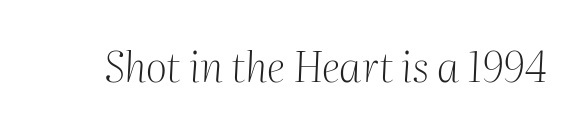
Q: Is the text bold? A: No.
Q: Is the text italic (slanted)? A: Yes, it leans right by about 2 degrees.
Q: Is the typeface a serif or a sans-serif typeface? A: Serif.
Q: Is the text underlined? A: No.
Q: Is the spacing between letters normal or unusually wide? A: Normal.
Q: Width (condensed, normal, or wide)? A: Normal.
Q: Stroke contrast? A: Medium.
Q: x-height? A: Medium.
Q: Monospaced? A: No.
